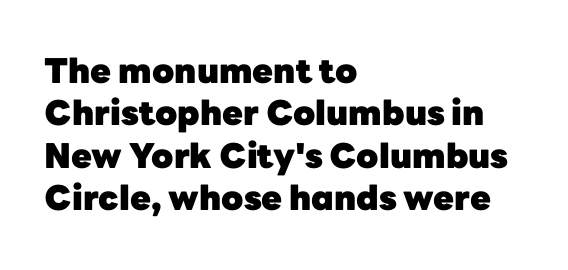
Q: Is the text bold? A: Yes.
Q: Is the text italic (slanted)? A: No, it is upright.
Q: Is the typeface a serif or a sans-serif typeface? A: Sans-serif.
Q: Is the text underlined? A: No.
Q: How is the paragraph aligned? A: Left-aligned.
Q: Is the spacing between letters normal or unusually wide? A: Normal.
Q: Is the spacing between lines tight, normal or loose? A: Normal.
Q: Width (condensed, normal, or wide)? A: Normal.
Q: Stroke contrast? A: Low.
Q: x-height? A: Medium.
Q: Monospaced? A: No.
